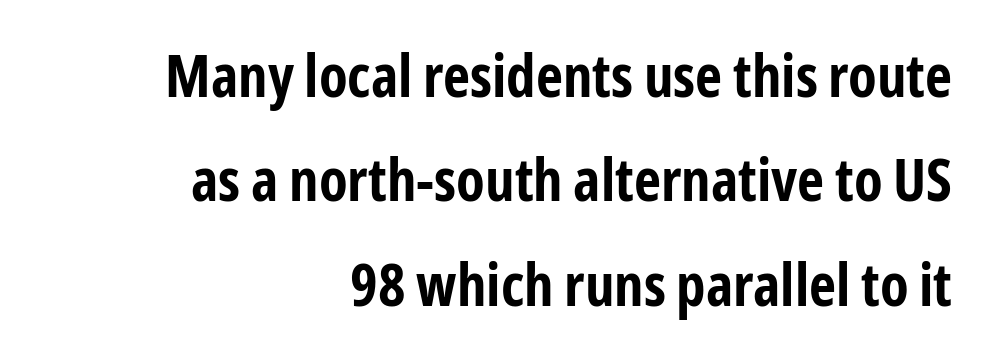
Q: Is the text bold? A: Yes.
Q: Is the text italic (slanted)? A: No, it is upright.
Q: Is the typeface a serif or a sans-serif typeface? A: Sans-serif.
Q: Is the text underlined? A: No.
Q: How is the paragraph aligned? A: Right-aligned.
Q: Is the spacing between letters normal or unusually wide? A: Normal.
Q: Width (condensed, normal, or wide)? A: Condensed.
Q: Stroke contrast? A: Low.
Q: x-height? A: Medium.
Q: Monospaced? A: No.
